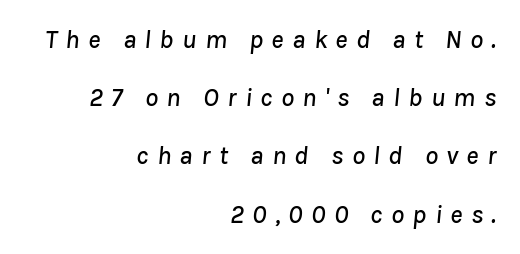
Q: Is the text italic (slanted)? A: Yes, it leans right by about 8 degrees.
Q: Is the text underlined? A: No.
Q: How is the paragraph aligned? A: Right-aligned.
Q: Is the spacing between letters normal or unusually wide? A: Unusually wide.
Q: Is the spacing between lines tight, normal or loose? A: Loose.
